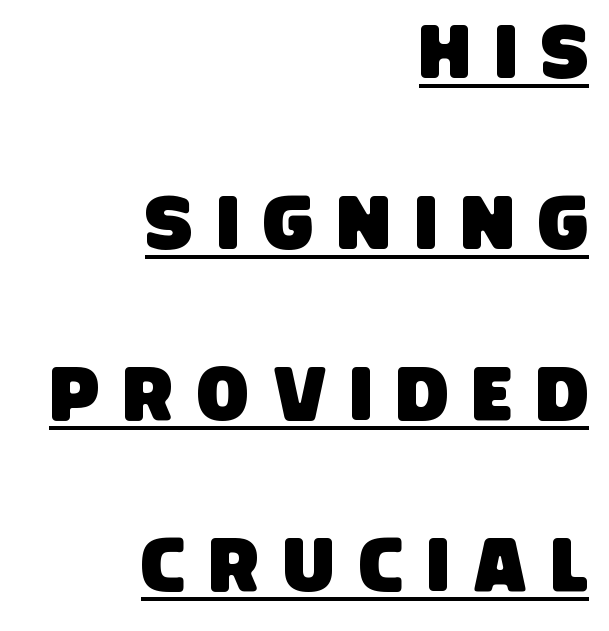
Q: Is the typeface a serif or a sans-serif typeface? A: Sans-serif.
Q: Is the text underlined? A: Yes.
Q: How is the paragraph aligned? A: Right-aligned.
Q: Is the spacing between letters normal or unusually wide? A: Unusually wide.
Q: Is the spacing between lines tight, normal or loose? A: Loose.
Q: Width (condensed, normal, or wide)? A: Condensed.
Q: Stroke contrast? A: Low.
Q: x-height? A: Large.
Q: Monospaced? A: No.
